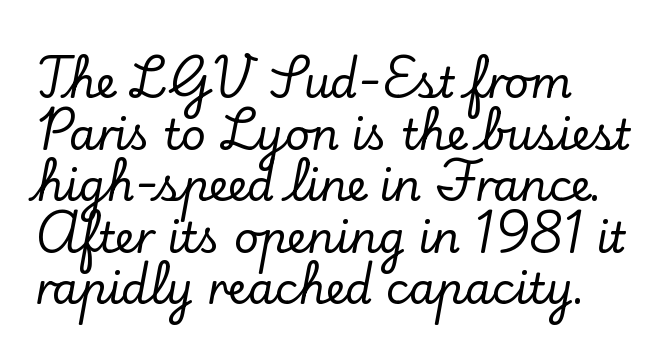
The image shows 43 px serif type; set left-aligned, line spacing 1.2x, normal letter spacing, not underlined; low stroke contrast and a small x-height.
